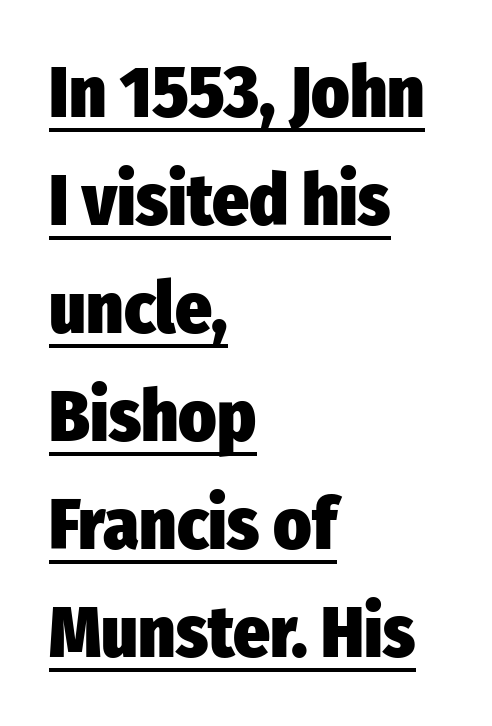
The image shows 72 px heavy, condensed sans-serif type, upright; set left-aligned, normal line spacing (1.5x), normal letter spacing, underlined; low stroke contrast and a medium x-height.
